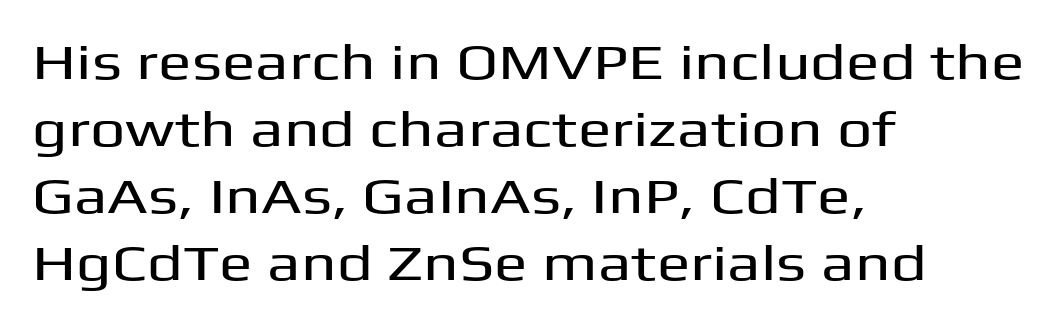
Q: Is the text italic (slanted)? A: No, it is upright.
Q: Is the typeface a serif or a sans-serif typeface? A: Sans-serif.
Q: Is the text underlined? A: No.
Q: How is the paragraph aligned? A: Left-aligned.
Q: Is the spacing between letters normal or unusually wide? A: Normal.
Q: Is the spacing between lines tight, normal or loose? A: Normal.
Q: Width (condensed, normal, or wide)? A: Wide.
Q: Stroke contrast? A: Medium.
Q: x-height? A: Medium.
Q: Monospaced? A: No.
